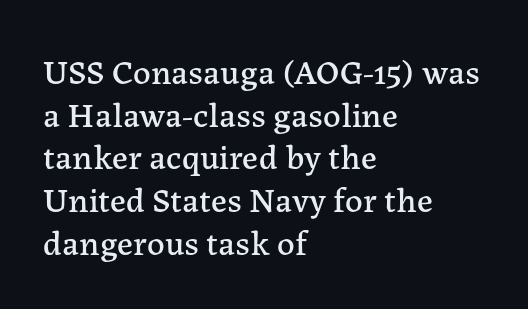
These lines are set flush left with a ragged right edge. The text was rendered using a seriffed face with decorative stroke endings. Do the characters align in a grid? No, the font is proportional. Glance below the letters and you will spot only blank space.
